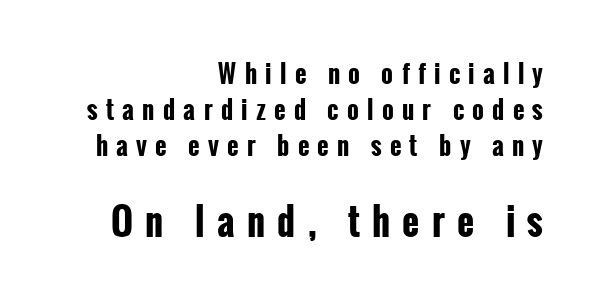
{"serif": "no", "italic": "no", "bold": "yes", "weight": "bold", "width": "condensed", "stroke_contrast": "low", "x_height": "medium", "monospaced": "no", "underline": "no", "align": "right", "line_spacing": "normal", "line_spacing_ratio": 1.44, "letter_spacing": "wide", "letter_spacing_em": 0.33, "larger_block": "second", "size_ratio": 1.48, "glyph_px": 37}
